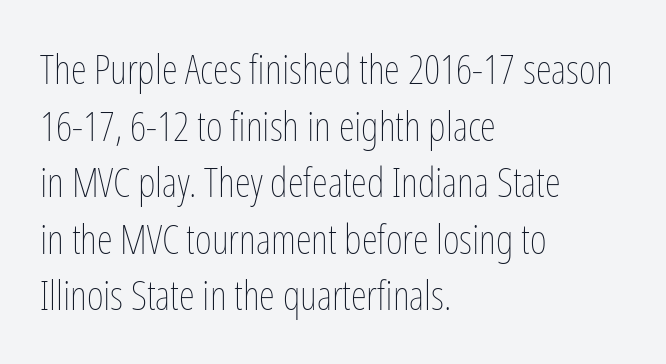
The image shows 41 px thin, condensed type, upright; set left-aligned, normal line spacing (1.38x), normal letter spacing, not underlined; low stroke contrast and a medium x-height.
